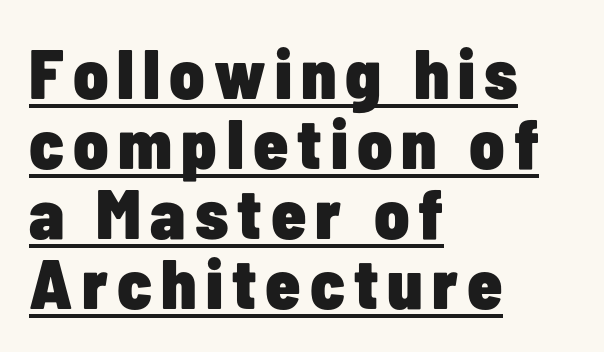
The image shows 70 px heavy, condensed sans-serif type, upright; set left-aligned, tight line spacing (1.0x), underlined; low stroke contrast and a medium x-height.
